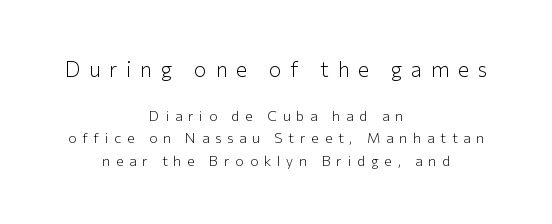
Q: Is the text bold? A: No.
Q: Is the text italic (slanted)? A: No, it is upright.
Q: Is the text underlined? A: No.
Q: How is the paragraph aligned? A: Centered.
Q: Is the spacing between letters normal or unusually wide? A: Unusually wide.
Q: Is the spacing between lines tight, normal or loose? A: Normal.
Q: Which block of text is set in a larger size, the first (top) or the second (bottom)? A: The first (top) one.
